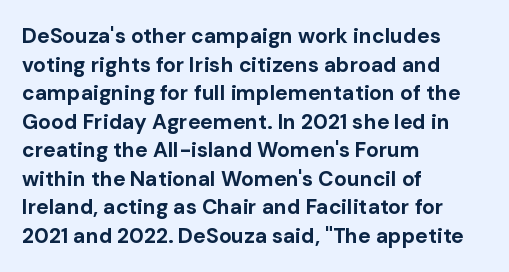
Q: Is the text bold? A: Yes.
Q: Is the text italic (slanted)? A: No, it is upright.
Q: Is the text underlined? A: No.
Q: How is the paragraph aligned? A: Left-aligned.
Q: Is the spacing between letters normal or unusually wide? A: Normal.
Q: Is the spacing between lines tight, normal or loose? A: Normal.
